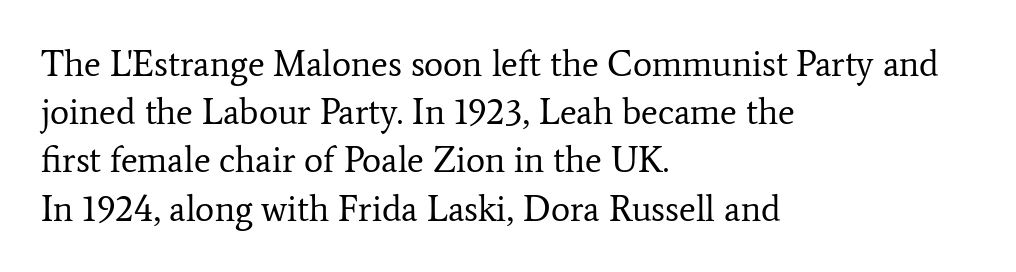
The passage shown is typed in a proportional face where columns would drift. Every character sits straight up, as roman type does. Stroke terminals: seriffed. No extra tracking has been applied to these lines. The setting favours the left margin, as ordinary paragraphs usually do.
